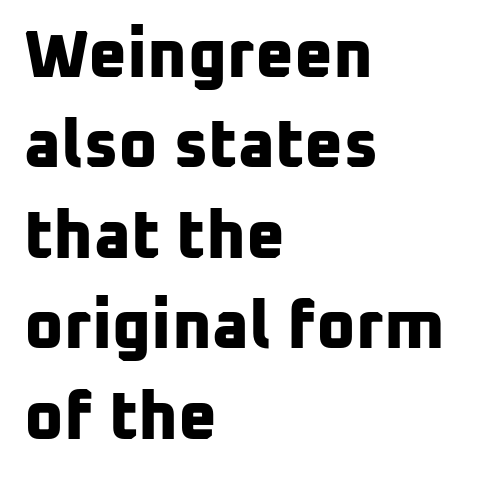
Descender tails drop into unmarked territory. How heavy is the stroke? Heavy — this is a bold. This sample has the flowing, uneven cadence of proportional lettering. These lines are set flush left with a ragged right edge.
